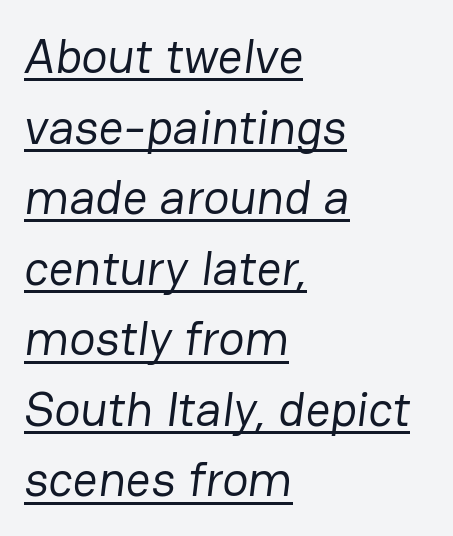
Default kerning and tracking; the words read as compact shapes. This sample keeps an unexceptional amount of space between lines. The type family on display is of the sans-serif kind. The cut favours lightness, reaching ordinary text weight at its darkest. The face used here is proportionally spaced, like ordinary book or web type.
